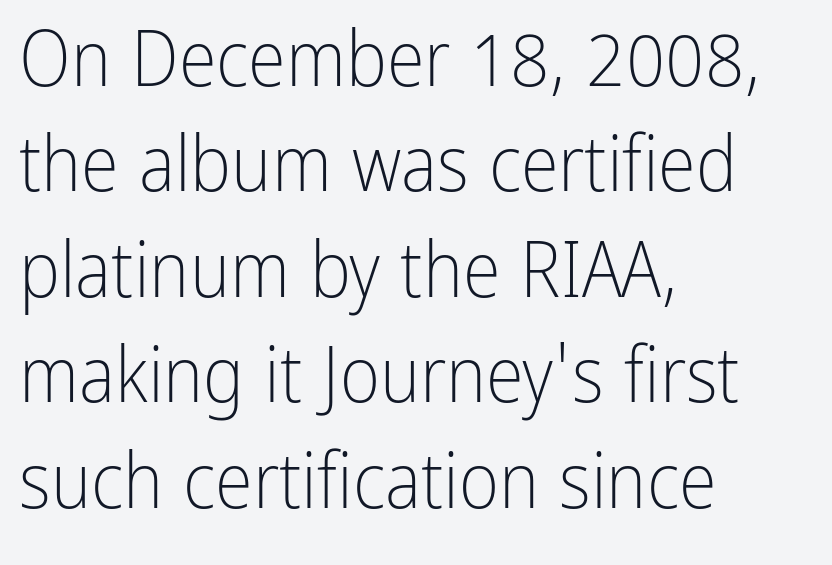
The image shows 77 px light, condensed sans-serif type, upright; set left-aligned, normal line spacing (1.37x), normal letter spacing, not underlined; low stroke contrast and a medium x-height.
